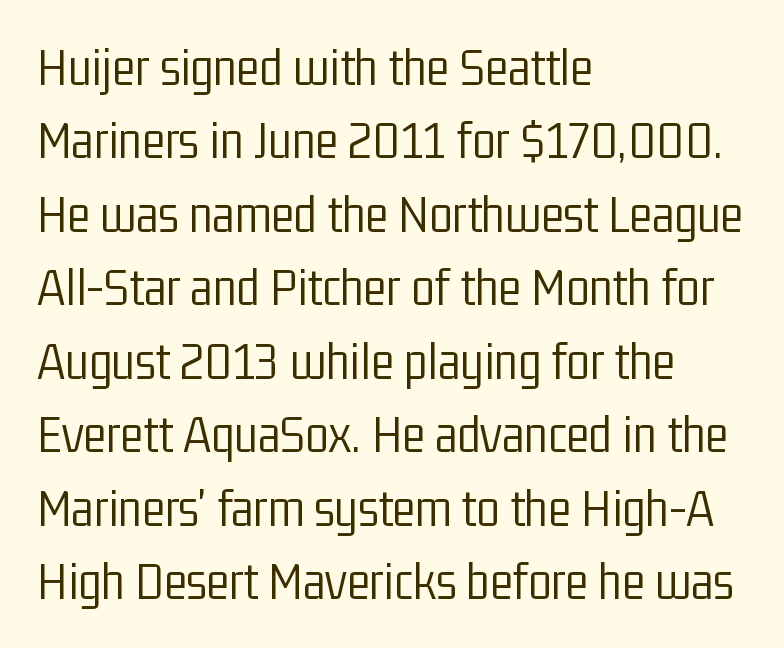
The image shows 54 px light, condensed sans-serif type, upright; set left-aligned, normal line spacing (1.36x), normal letter spacing, not underlined; low stroke contrast and a medium x-height.
